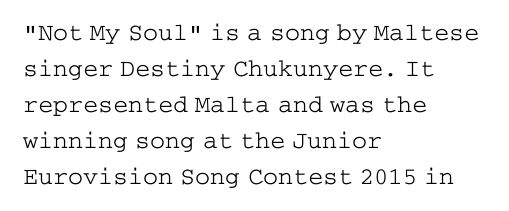
The image shows 25 px text type, upright; set left-aligned, normal line spacing (1.44x), normal letter spacing, not underlined.
